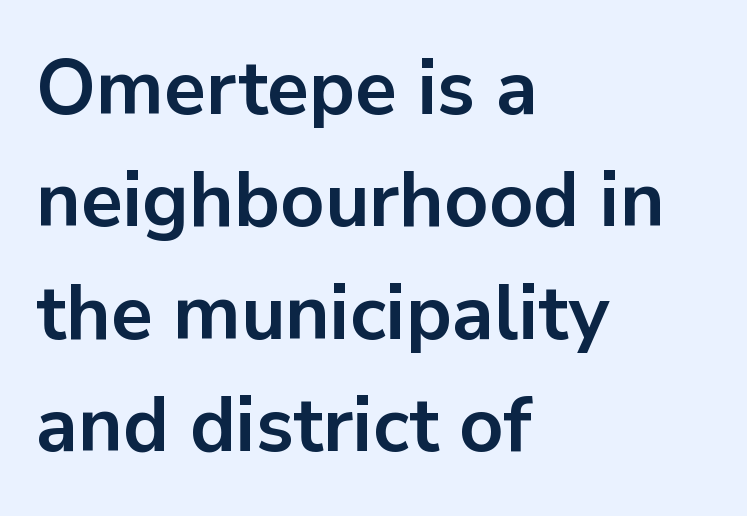
The image shows 77 px bold sans-serif type, upright; set left-aligned, normal line spacing (1.46x), normal letter spacing, not underlined; low stroke contrast and a medium x-height.
